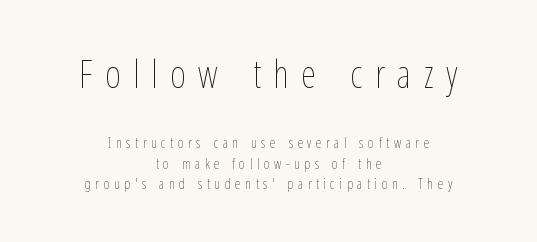
Look at the glyph heights: the upper group is clearly the bigger setting. Descender tails drop into unmarked territory. Substantial extra tracking has been applied to these lines. This sample keeps an unexceptional amount of space between lines. Style check: upright.
